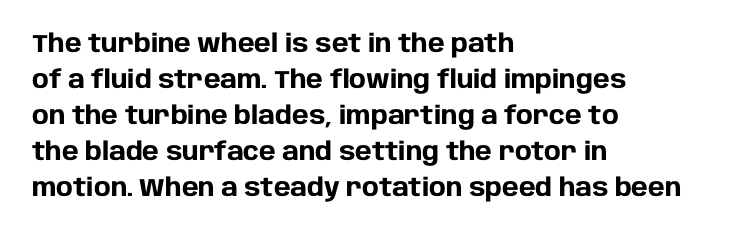
{"italic": "no", "bold": "yes", "underline": "no", "align": "left", "line_spacing": "normal", "line_spacing_ratio": 1.44, "letter_spacing": "normal", "letter_spacing_em": 0.0, "glyph_px": 25}
